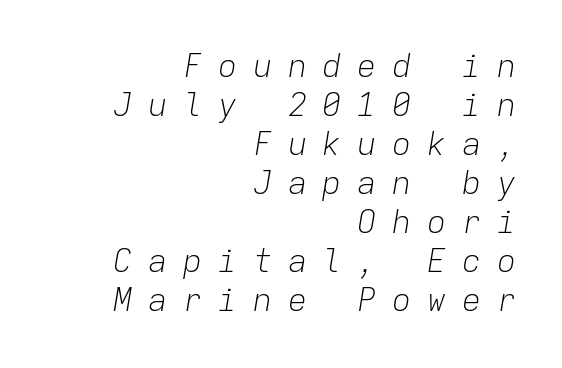
Q: Is the text bold? A: No.
Q: Is the text italic (slanted)? A: Yes, it leans right by about 9 degrees.
Q: Is the text underlined? A: No.
Q: How is the paragraph aligned? A: Right-aligned.
Q: Is the spacing between letters normal or unusually wide? A: Unusually wide.
Q: Width (condensed, normal, or wide)? A: Normal.
Q: Stroke contrast? A: Low.
Q: x-height? A: Medium.
Q: Monospaced? A: Yes.
